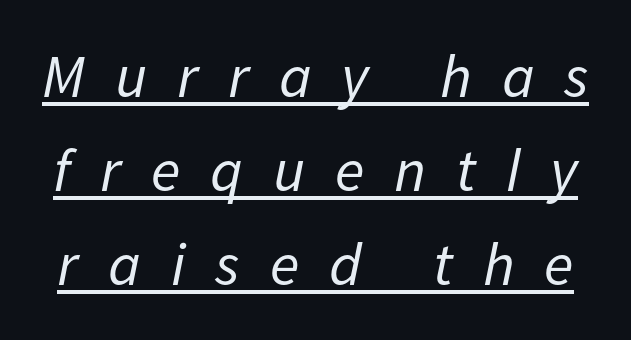
{"italic": "yes", "lean": "right", "slant_degrees": 11, "bold": "no", "weight": "regular", "width": "normal", "stroke_contrast": "low", "x_height": "medium", "monospaced": "no", "underline": "yes", "line_spacing": "normal", "line_spacing_ratio": 1.54, "letter_spacing": "wide", "letter_spacing_em": 0.49, "glyph_px": 61}
